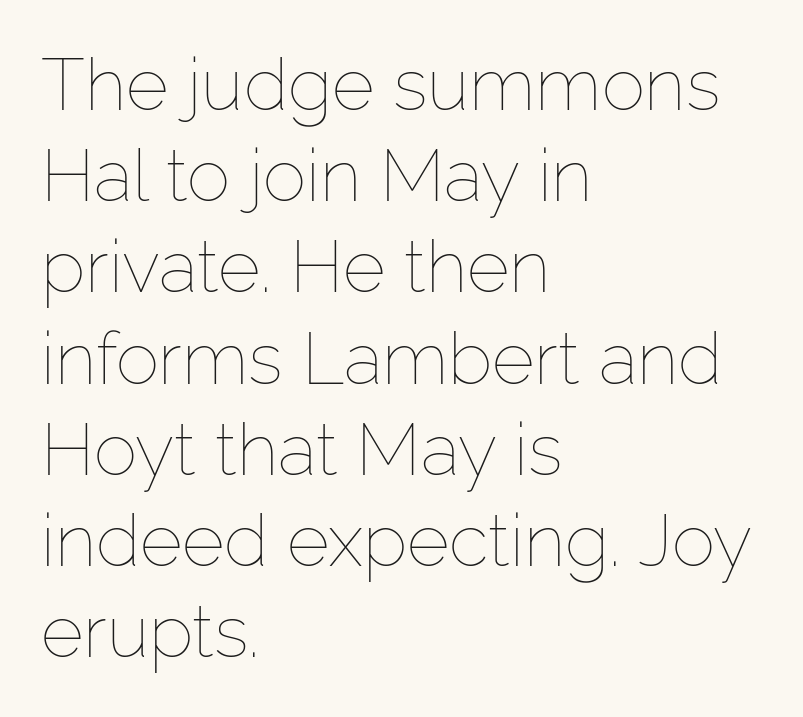
Q: Is the text bold? A: No.
Q: Is the text italic (slanted)? A: No, it is upright.
Q: Is the text underlined? A: No.
Q: How is the paragraph aligned? A: Left-aligned.
Q: Is the spacing between letters normal or unusually wide? A: Normal.
Q: Is the spacing between lines tight, normal or loose? A: Normal.
Q: Width (condensed, normal, or wide)? A: Normal.
Q: Stroke contrast? A: Low.
Q: x-height? A: Medium.
Q: Monospaced? A: No.
